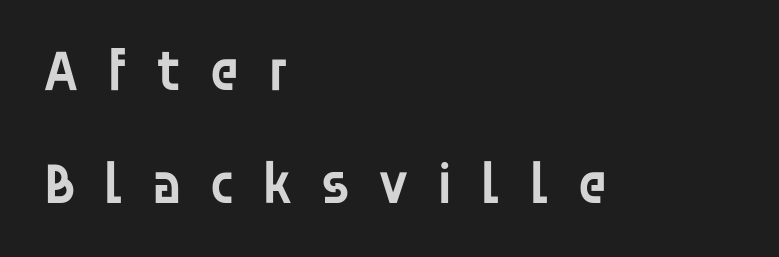
The image shows 59 px semibold sans-serif type, upright; set left-aligned, loose line spacing (1.91x), unusually wide letter spacing (+0.44 em), not underlined; low stroke contrast and a large x-height.
